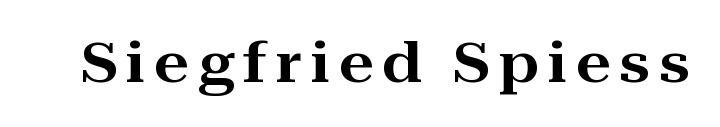
Q: Is the text italic (slanted)? A: No, it is upright.
Q: Is the typeface a serif or a sans-serif typeface? A: Serif.
Q: Is the text underlined? A: No.
Q: Width (condensed, normal, or wide)? A: Wide.
Q: Stroke contrast? A: High.
Q: x-height? A: Medium.
Q: Monospaced? A: No.
